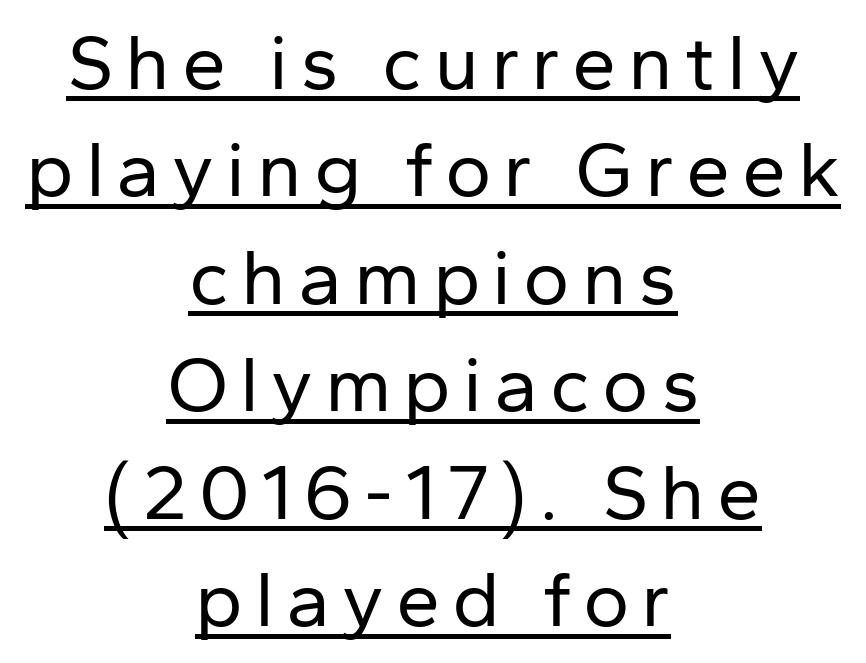
Stroke mass is kept to a normal reading level or below. A typesetter would mark this as roman, not italic. The rag falls on both sides of this text block equally. Emphasis is given by a line drawn under the lettering.
